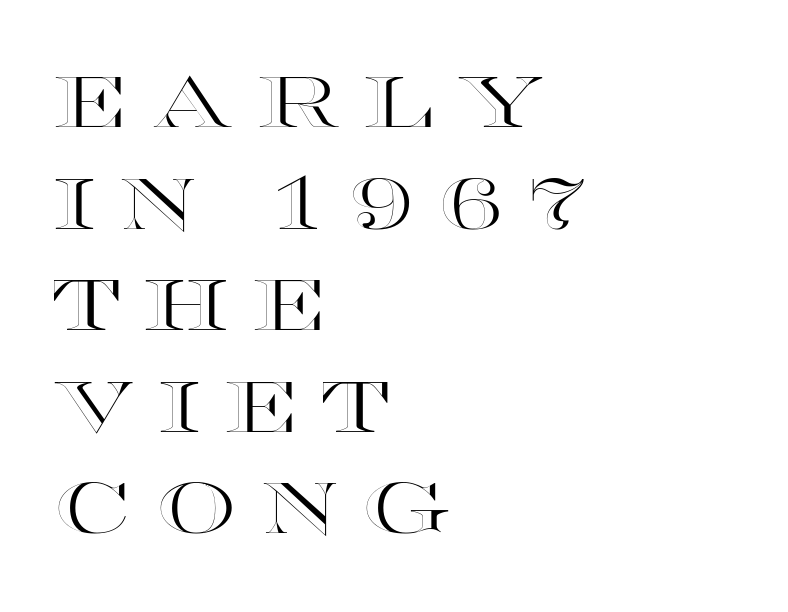
{"italic": "no", "width": "wide", "x_height": "large", "monospaced": "no", "underline": "no", "align": "left", "line_spacing": "normal", "line_spacing_ratio": 1.43, "letter_spacing": "wide", "letter_spacing_em": 0.33, "glyph_px": 71}
